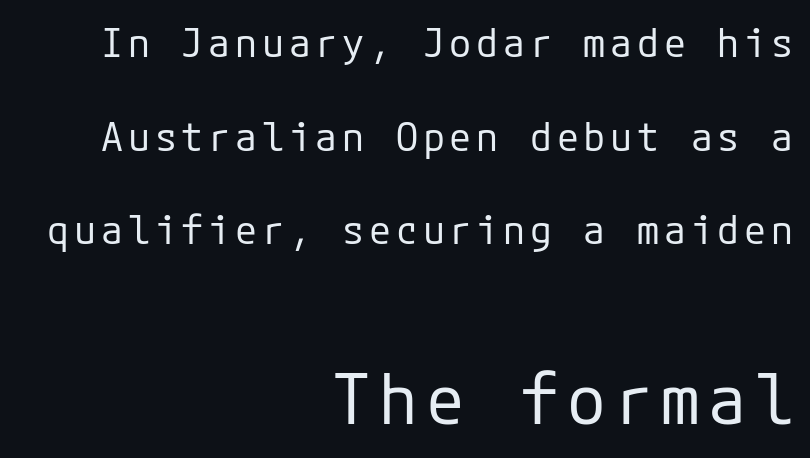
The lettering holds an erect, upright posture throughout. Look at the bottom of the vertical strokes: they stop flat, with no serifs. Right-aligned paragraph, ragged on the left. The space between consecutive lines is lavish. Stroke thickness stays within the range of a standard reading face or lighter. Each row of text sits above clean, open space.
